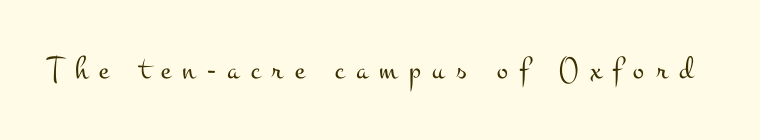
Students, note that the glyphs here are deliberately spaced far apart. The typeface has the unassuming heft of standard copy or less. Check the space under the baseline: it is left empty. These lines are rendered in a variable-pitch font.
